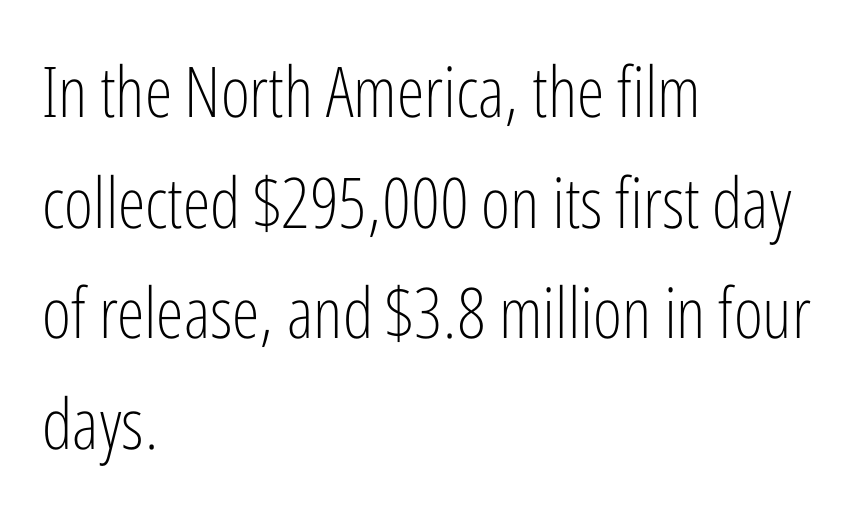
No letter is thick-stroked: the sample isn't bold. Unlike italic type, these characters show no tilt at all. Compared with typical body copy, the letter spacing here is the same. Only glyphs here, with clear space below each row. Think of a printed novel: that variable character pitch is what you see here. Notice how the passage keeps a crisp vertical edge on the left only.
